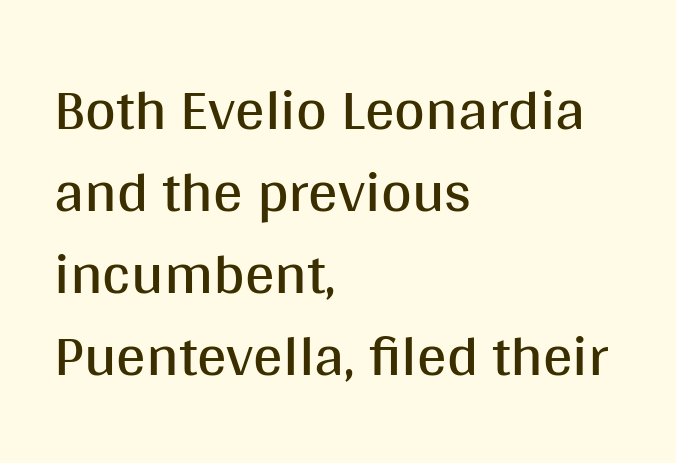
{"serif": "no", "italic": "no", "bold": "no", "weight": "regular", "width": "normal", "stroke_contrast": "medium", "x_height": "large", "monospaced": "no", "underline": "no", "align": "left", "line_spacing": "normal", "line_spacing_ratio": 1.39, "letter_spacing": "normal", "letter_spacing_em": 0.0, "glyph_px": 59}
